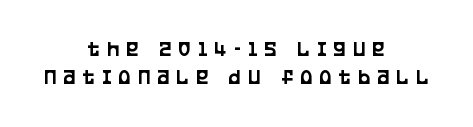
Q: Is the text italic (slanted)? A: No, it is upright.
Q: Is the text underlined? A: No.
Q: How is the paragraph aligned? A: Centered.
Q: Is the spacing between letters normal or unusually wide? A: Unusually wide.
Q: Is the spacing between lines tight, normal or loose? A: Normal.
